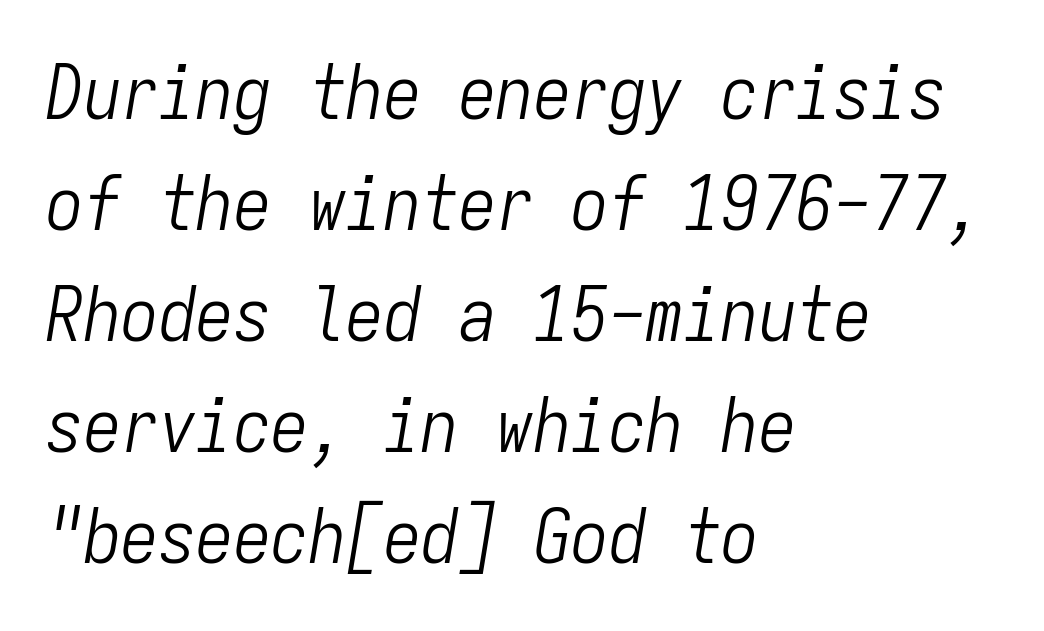
Monospaced: the letters line up in strict vertical columns. Quick note: italic. Anything drawn beneath the words? Only blank space. The weight would be labelled regular, book, light, or lighter still.
